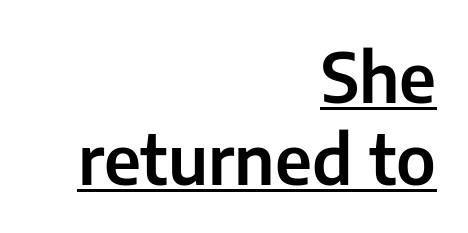
{"serif": "no", "italic": "no", "width": "normal", "stroke_contrast": "low", "x_height": "medium", "monospaced": "no", "underline": "yes", "align": "right", "line_spacing_ratio": 1.21, "letter_spacing": "normal", "letter_spacing_em": 0.0, "glyph_px": 68}
